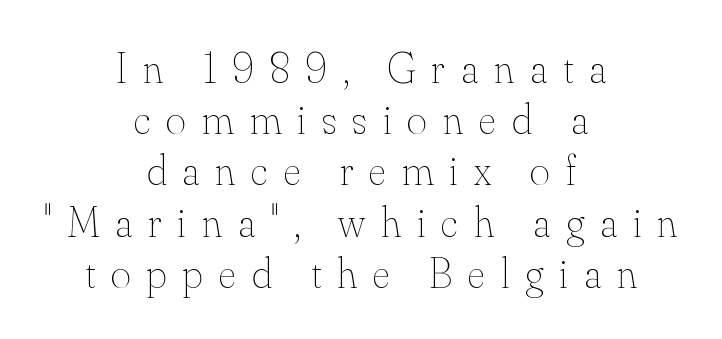
{"italic": "no", "bold": "no", "weight": "thin", "width": "normal", "stroke_contrast": "medium", "x_height": "small", "monospaced": "no", "underline": "no", "align": "center", "line_spacing_ratio": 1.19, "letter_spacing": "wide", "letter_spacing_em": 0.37, "glyph_px": 43}
